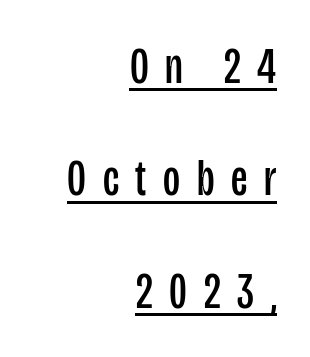
Look at the bottom of the vertical strokes: they stop flat, with no serifs. Spacing verdict: proportional, widths tailored to each character. You can see a thin bar hugging the bottom of the glyphs. Teacher's note: observe the even right margin — that is flush-right alignment.
